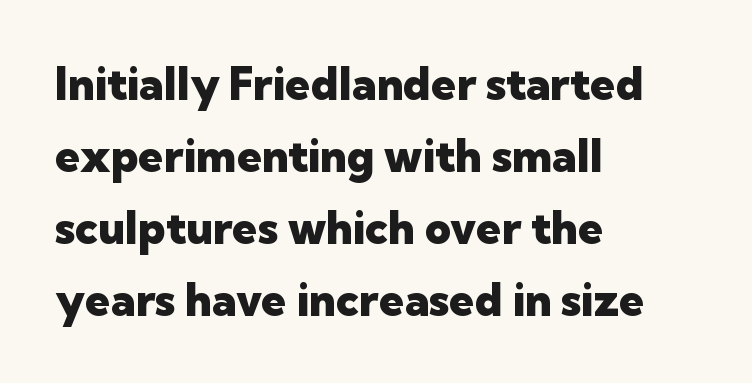
The image shows 45 px heavy sans-serif type, upright; set left-aligned, normal line spacing (1.6x), normal letter spacing, not underlined; low stroke contrast and a medium x-height.
